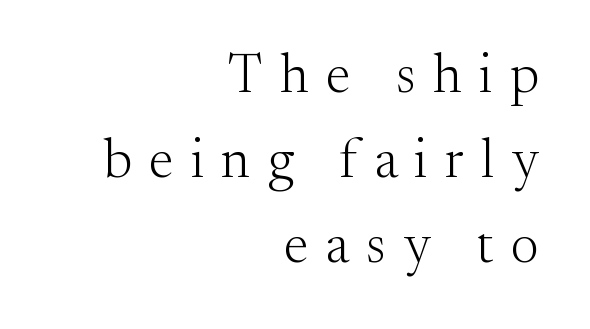
Whoever set this chose a conventional vertical rhythm. Words appear elongated and porous because spacing is wide. No italicization has been applied; the sample stays upright. Each stroke keeps to a modest, everyday thickness or less. The lines in this sample share a right terminus and differ only in where they begin.
